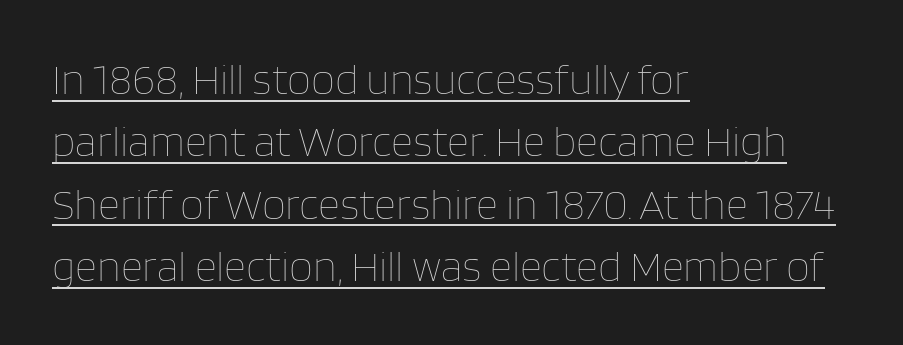
{"italic": "no", "bold": "no", "weight": "thin", "width": "normal", "stroke_contrast": "low", "x_height": "large", "monospaced": "no", "underline": "yes", "align": "left", "line_spacing": "normal", "line_spacing_ratio": 1.45, "letter_spacing": "normal", "letter_spacing_em": 0.0, "glyph_px": 43}
